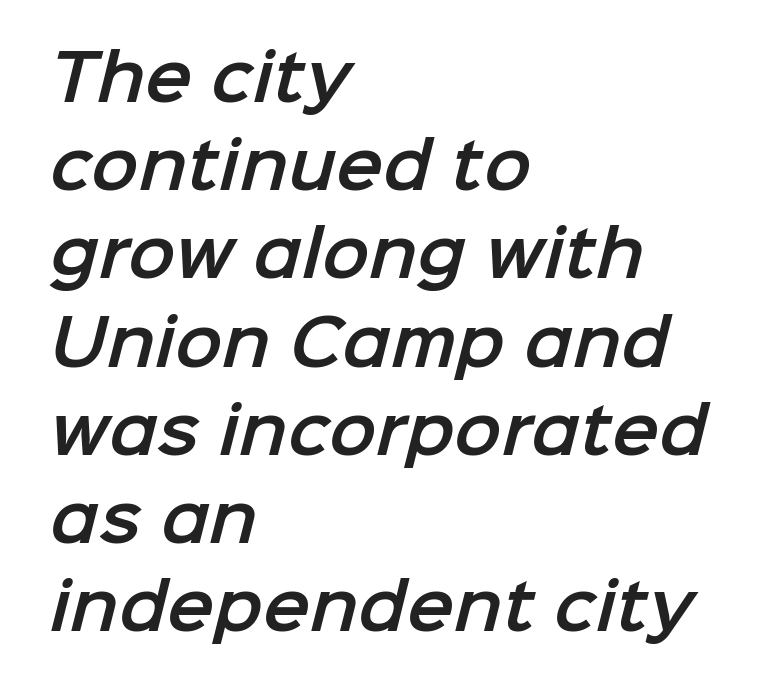
Q: Is the typeface a serif or a sans-serif typeface? A: Sans-serif.
Q: Is the text underlined? A: No.
Q: How is the paragraph aligned? A: Left-aligned.
Q: Is the spacing between letters normal or unusually wide? A: Normal.
Q: Is the spacing between lines tight, normal or loose? A: Normal.
Q: Width (condensed, normal, or wide)? A: Normal.
Q: Stroke contrast? A: Low.
Q: x-height? A: Medium.
Q: Monospaced? A: No.
